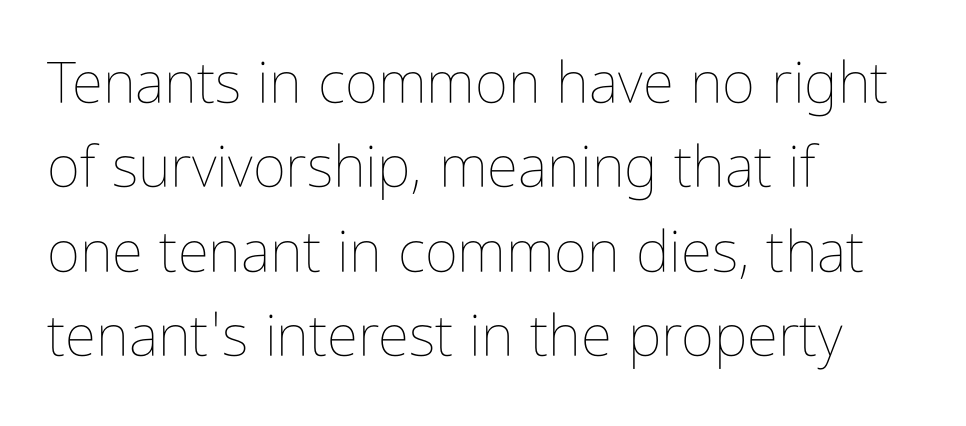
The image shows 57 px thin, condensed type, upright; set left-aligned, normal line spacing (1.48x), normal letter spacing, not underlined; low stroke contrast and a medium x-height.
